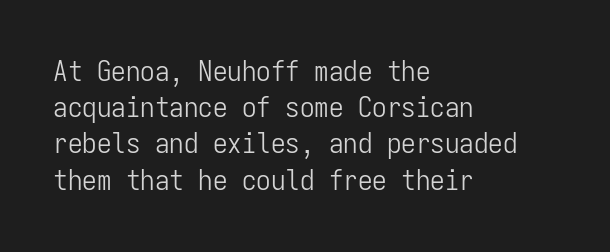
The image shows 29 px light, condensed sans-serif type, upright, monospaced; set left-aligned, normal line spacing (1.25x), normal letter spacing, not underlined; low stroke contrast and a medium x-height.
